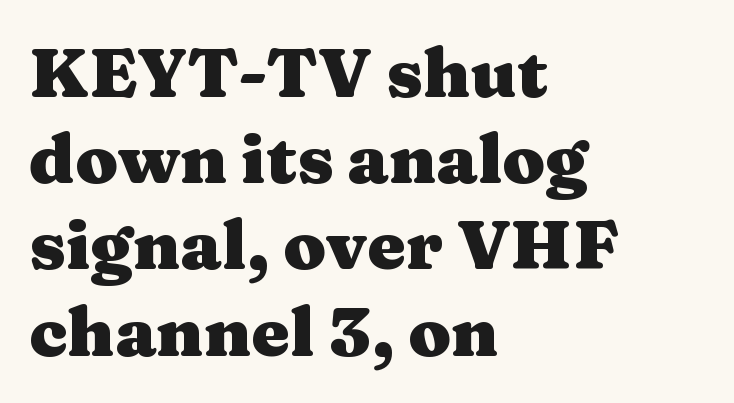
{"serif": "yes", "italic": "no", "bold": "yes", "weight": "heavy", "width": "wide", "stroke_contrast": "medium", "x_height": "medium", "monospaced": "no", "underline": "no", "align": "left", "line_spacing": "normal", "line_spacing_ratio": 1.25, "letter_spacing": "normal", "letter_spacing_em": 0.0, "glyph_px": 69}
